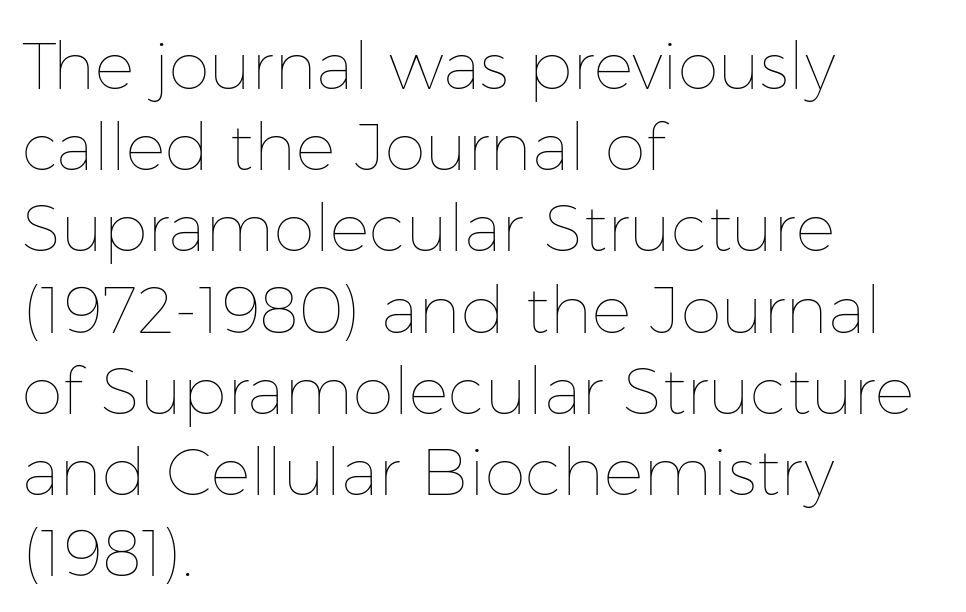
{"italic": "no", "bold": "no", "weight": "thin", "width": "normal", "stroke_contrast": "low", "x_height": "medium", "monospaced": "no", "underline": "no", "align": "left", "line_spacing_ratio": 1.23, "letter_spacing": "normal", "letter_spacing_em": 0.0, "glyph_px": 66}
